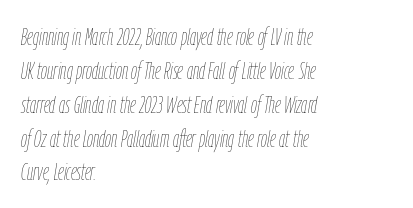
Descender tails drop into unmarked territory. Glyph-to-glyph distance matches everyday printed text. The leading is moderate, giving the passage an even texture. The ragged edge is on the right, which tells us the setting is flush left.
